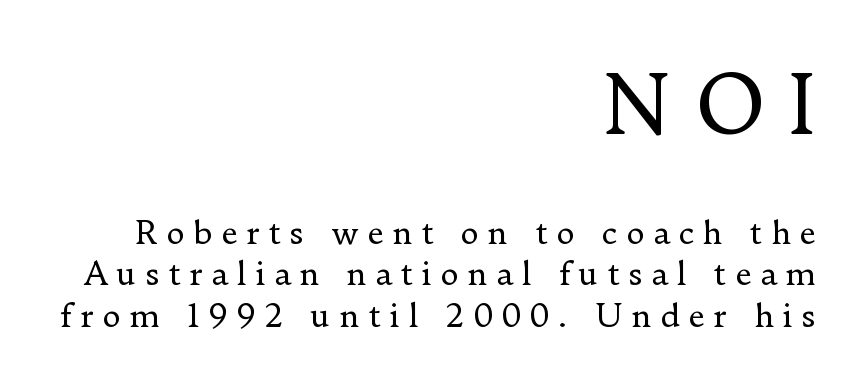
{"serif": "yes", "italic": "no", "bold": "no", "weight": "regular", "width": "normal", "stroke_contrast": "low", "x_height": "small", "monospaced": "no", "underline": "no", "align": "right", "line_spacing": "normal", "line_spacing_ratio": 1.29, "letter_spacing": "wide", "letter_spacing_em": 0.26, "larger_block": "first", "size_ratio": 2.5, "glyph_px": 80}
